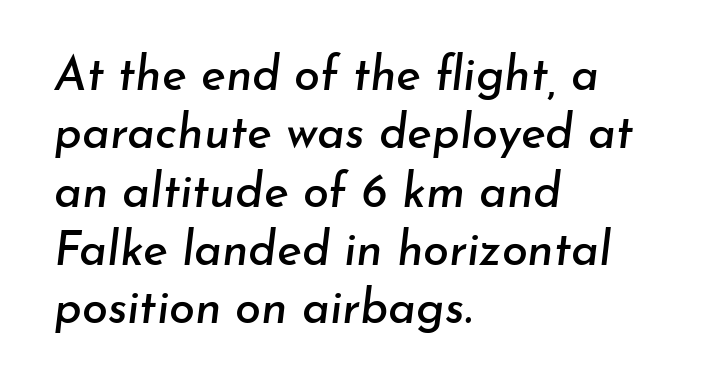
Q: Is the text italic (slanted)? A: Yes, it leans right by about 7 degrees.
Q: Is the text underlined? A: No.
Q: How is the paragraph aligned? A: Left-aligned.
Q: Is the spacing between letters normal or unusually wide? A: Normal.
Q: Width (condensed, normal, or wide)? A: Normal.
Q: Stroke contrast? A: Low.
Q: x-height? A: Small.
Q: Monospaced? A: No.
